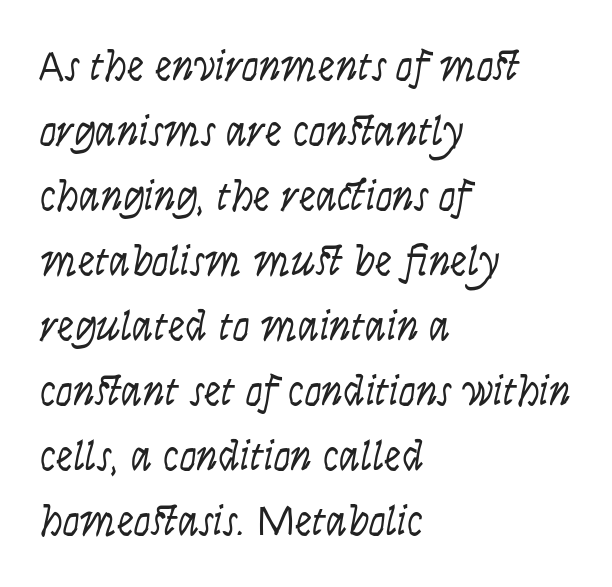
Q: Is the text bold? A: No.
Q: Is the text italic (slanted)? A: Yes, it leans right by about 9 degrees.
Q: Is the text underlined? A: No.
Q: How is the paragraph aligned? A: Left-aligned.
Q: Is the spacing between letters normal or unusually wide? A: Normal.
Q: Is the spacing between lines tight, normal or loose? A: Normal.
Q: Width (condensed, normal, or wide)? A: Condensed.
Q: Stroke contrast? A: Low.
Q: x-height? A: Large.
Q: Monospaced? A: No.
